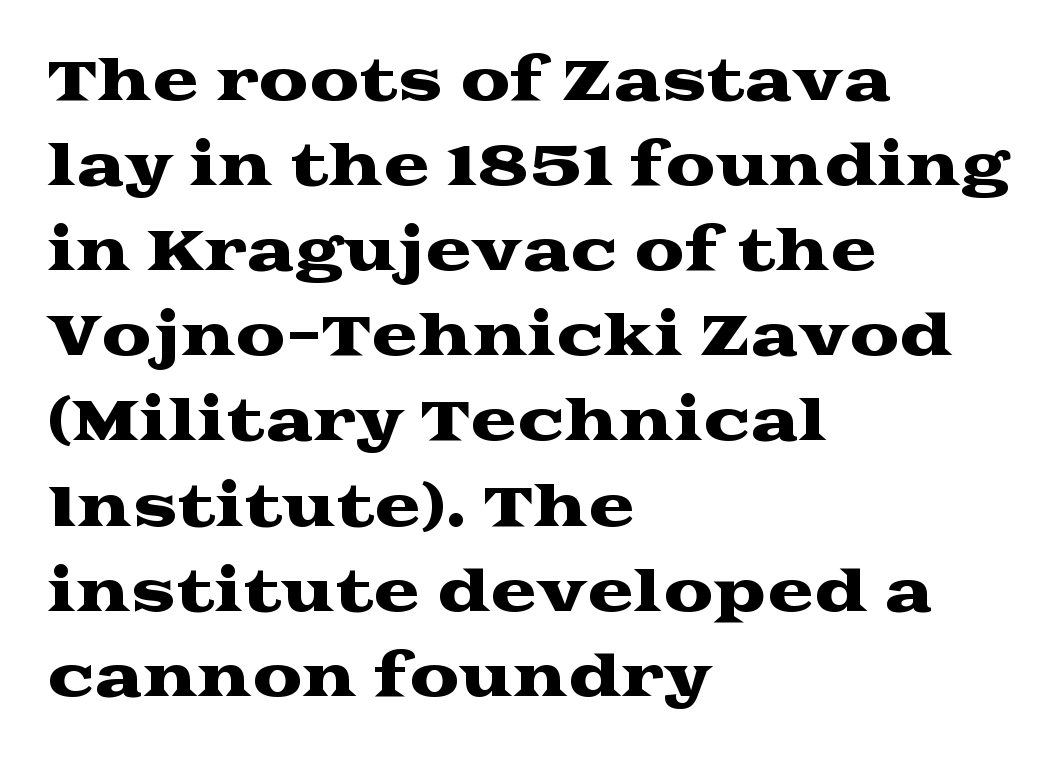
Q: Is the text italic (slanted)? A: No, it is upright.
Q: Is the typeface a serif or a sans-serif typeface? A: Serif.
Q: Is the text underlined? A: No.
Q: How is the paragraph aligned? A: Left-aligned.
Q: Is the spacing between letters normal or unusually wide? A: Normal.
Q: Is the spacing between lines tight, normal or loose? A: Normal.
Q: Width (condensed, normal, or wide)? A: Wide.
Q: Stroke contrast? A: Medium.
Q: x-height? A: Medium.
Q: Monospaced? A: No.
